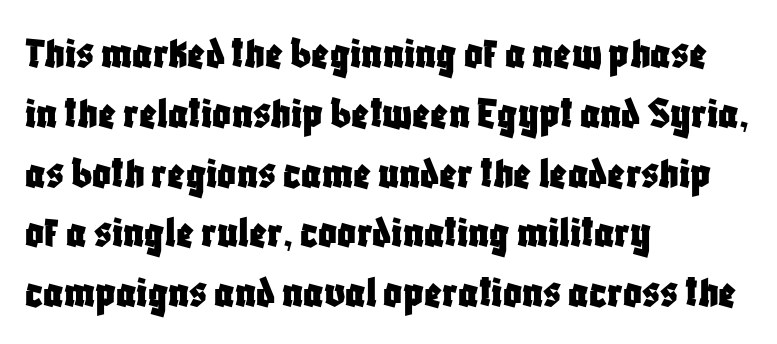
The specimen omits any rule beneath the text block's lines. A typesetter would call this zero additional tracking. The rendering anchors every line to the left-hand side. The block of text has a typical density, with ordinary space between rows. This is sans-serif lettering, the kind often seen on screens and signage. Varying glyph widths throughout — classic text-font behaviour.
